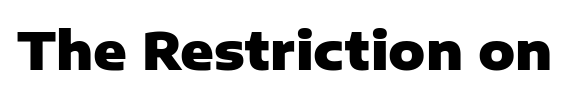
Style check: upright. Note the varied advance widths — an 'i' is clearly narrower than an 'm'. In terms of letterspacing, this is plain default setting. Has an underline been added? It has not. Is the type bold? Yes — the strokes are clearly thick and heavy. Nope, no serifs anywhere on these letters.
